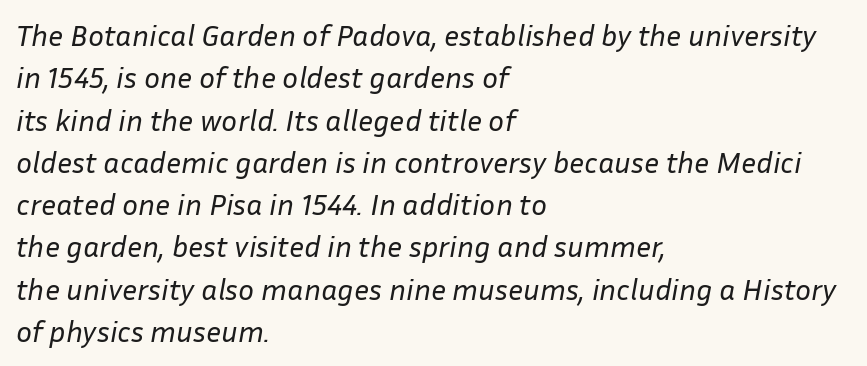
{"italic": "yes", "lean": "right", "slant_degrees": 10, "bold": "no", "weight": "regular", "width": "normal", "stroke_contrast": "low", "x_height": "medium", "monospaced": "no", "underline": "no", "align": "left", "line_spacing": "normal", "line_spacing_ratio": 1.41, "letter_spacing": "normal", "letter_spacing_em": 0.0, "glyph_px": 30}
